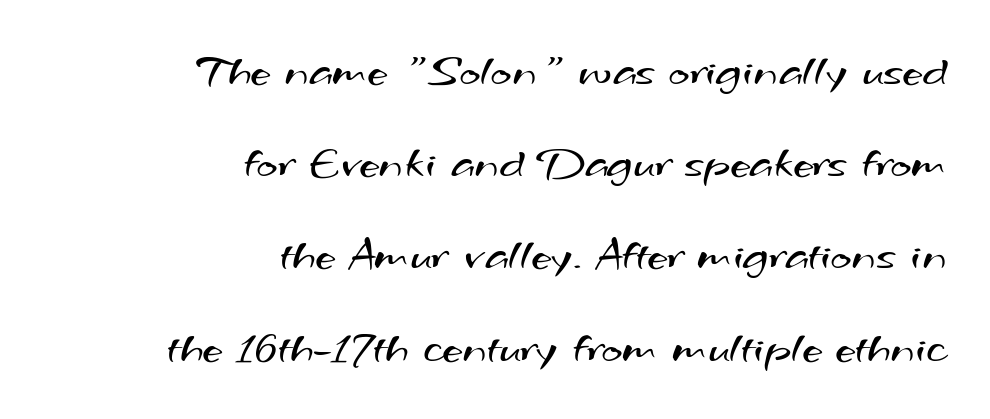
{"serif": "no", "bold": "no", "weight": "regular", "width": "wide", "stroke_contrast": "medium", "x_height": "small", "monospaced": "no", "underline": "no", "align": "right", "line_spacing": "loose", "line_spacing_ratio": 2.05, "letter_spacing": "normal", "letter_spacing_em": 0.0, "glyph_px": 45}
